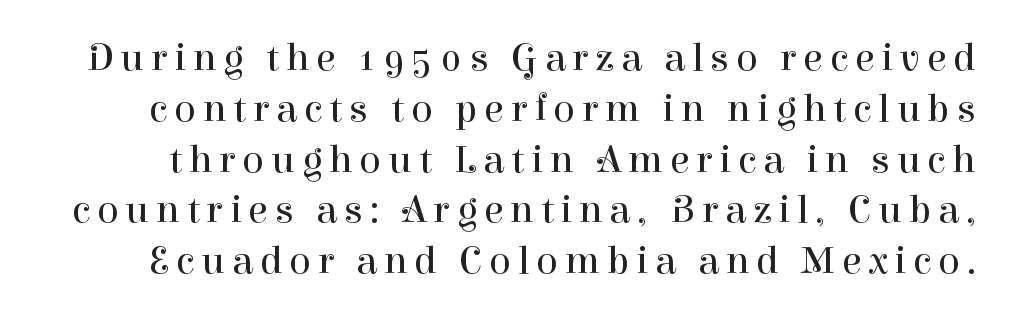
The image shows 40 px regular-weight serif type, upright; set normal line spacing (1.27x), not underlined; high stroke contrast and a medium x-height.
